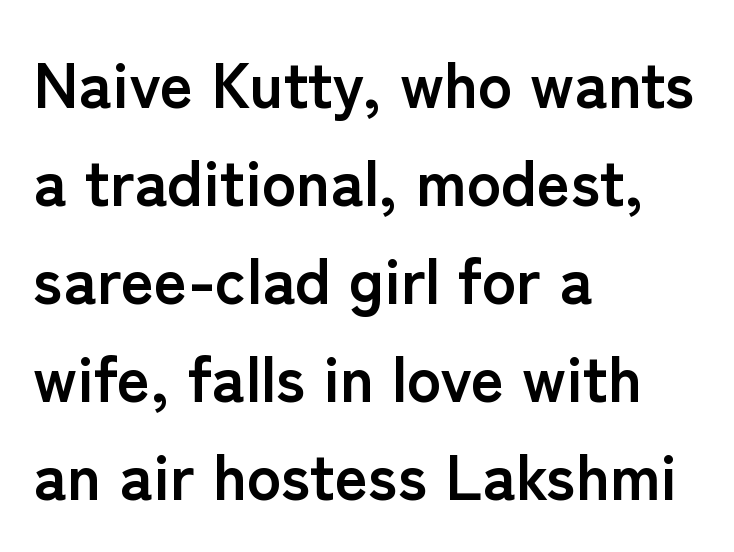
This sample keeps an unexceptional amount of space between lines. Nothing unusual about the tracking: characters are spaced as the font intends. Examine the stroke ends and you'll find no serifs. Tall strokes in this sample are plumb rather than angled. Note the varied advance widths — an 'i' is clearly narrower than an 'm'. Stroke thickness is high; the sample reads as a true bold.
